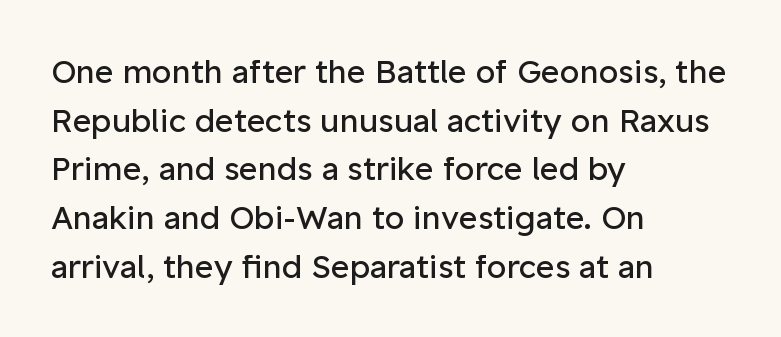
Grotesque or geometric, the face here clearly has no serifs. This is the regular roman posture of the typeface. Tracking value appears to be zero — textbook default spacing. The block of text has a typical density, with ordinary space between rows. The rendering uses natural spacing where letterforms have individual widths. Has an underline been added? It has not.
